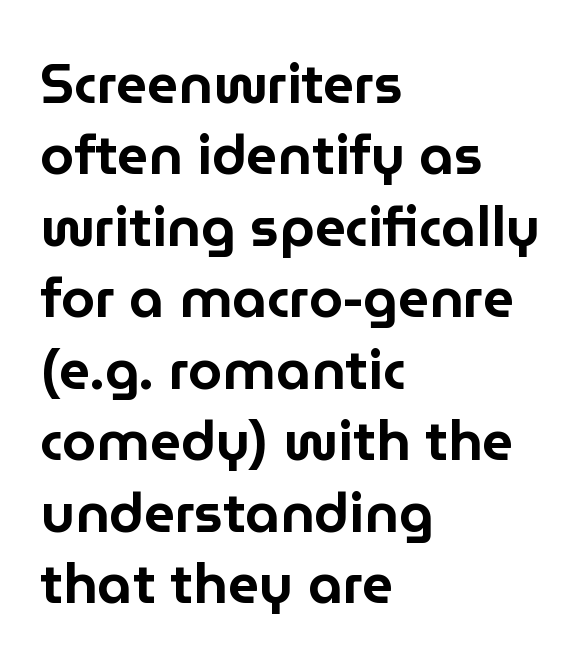
Type without underlining. Evenly set lines give the paragraph a standard silhouette. Think of a printed novel: that variable character pitch is what you see here. This is the regular roman posture of the typeface. The lines are quadded left. The typeface chosen for these lines omits serifs.
